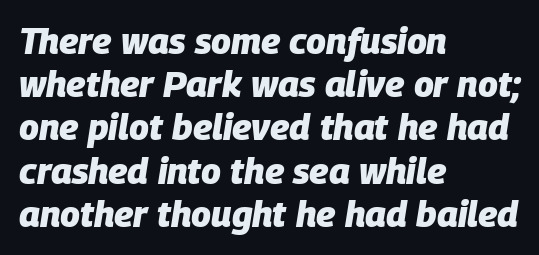
Q: Is the text bold? A: Yes.
Q: Is the text italic (slanted)? A: Yes, it leans right by about 9 degrees.
Q: Is the text underlined? A: No.
Q: How is the paragraph aligned? A: Left-aligned.
Q: Is the spacing between letters normal or unusually wide? A: Normal.
Q: Width (condensed, normal, or wide)? A: Normal.
Q: Stroke contrast? A: Low.
Q: x-height? A: Large.
Q: Monospaced? A: No.
